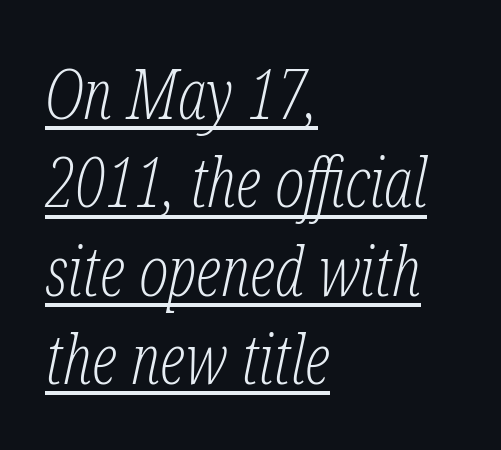
The image shows 69 px light, condensed serif type, italic (leaning right); set left-aligned, normal line spacing (1.28x), normal letter spacing, underlined; low stroke contrast and a medium x-height.
